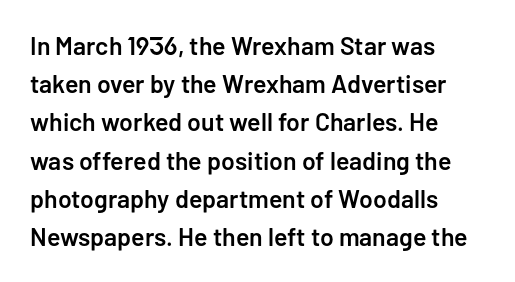
Q: Is the text bold? A: Semi-bold.
Q: Is the text italic (slanted)? A: No, it is upright.
Q: Is the text underlined? A: No.
Q: How is the paragraph aligned? A: Left-aligned.
Q: Is the spacing between letters normal or unusually wide? A: Normal.
Q: Is the spacing between lines tight, normal or loose? A: Normal.
